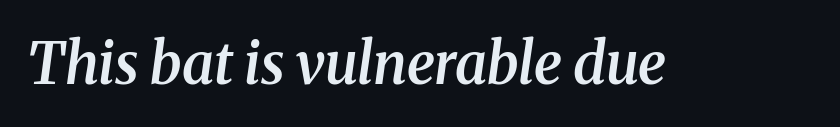
{"serif": "yes", "italic": "yes", "lean": "right", "slant_degrees": 8, "bold": "semi", "weight": "semibold", "width": "normal", "stroke_contrast": "medium", "x_height": "medium", "monospaced": "no", "underline": "no", "letter_spacing": "normal", "letter_spacing_em": 0.0, "glyph_px": 57}
